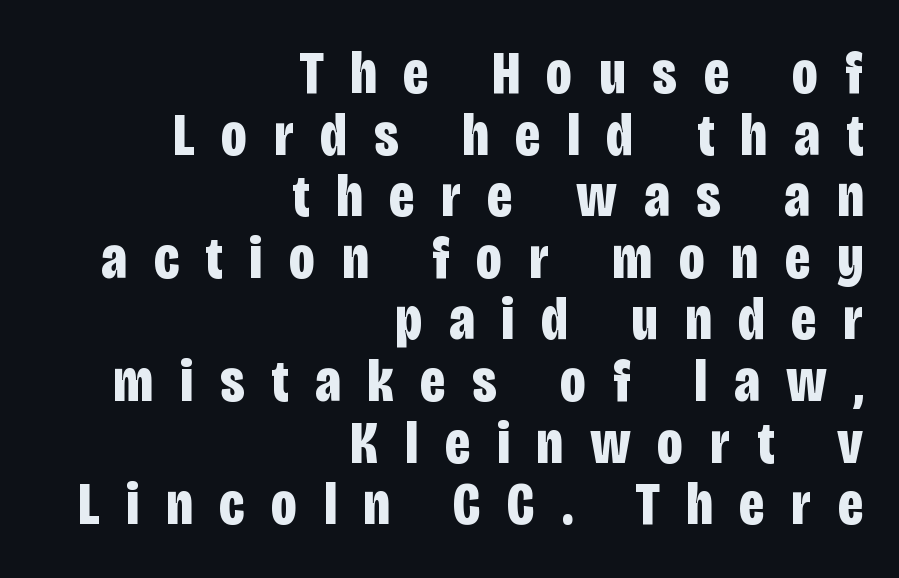
The image shows 61 px bold, condensed sans-serif type, upright; set right-aligned, tight line spacing (1.01x), unusually wide letter spacing (+0.44 em), not underlined; low stroke contrast and a large x-height.
